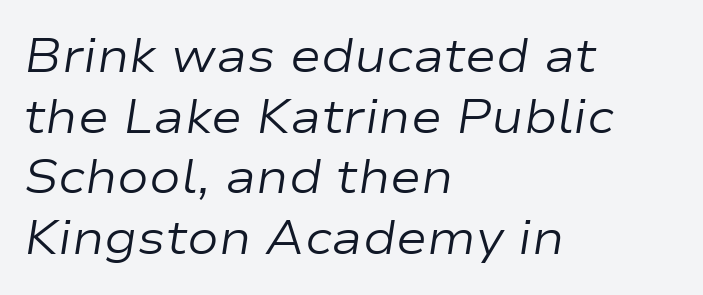
Regarding leading, the lines here are spaced in the standard way. What stands out about the letter spacing? Nothing — it is the standard amount. The axis of the letterforms is tilted away from vertical. Is this a fixed-width face? No — the glyphs have proportional, varying widths.
